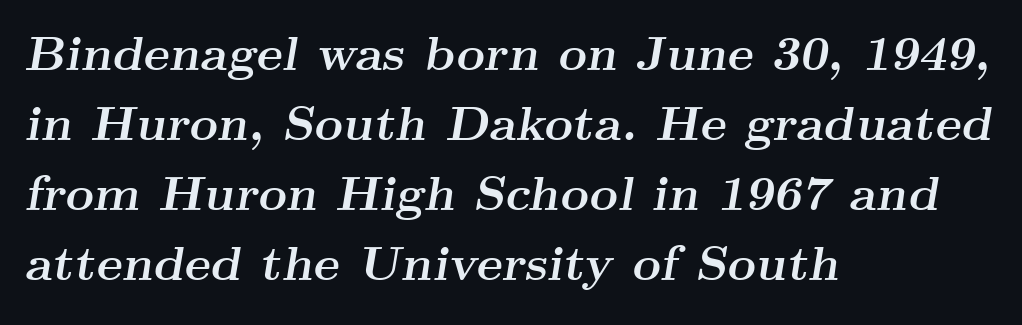
Q: Is the text bold? A: Yes.
Q: Is the text italic (slanted)? A: Yes, it leans right by about 9 degrees.
Q: Is the typeface a serif or a sans-serif typeface? A: Serif.
Q: Is the text underlined? A: No.
Q: How is the paragraph aligned? A: Left-aligned.
Q: Is the spacing between letters normal or unusually wide? A: Normal.
Q: Is the spacing between lines tight, normal or loose? A: Normal.
Q: Width (condensed, normal, or wide)? A: Wide.
Q: Stroke contrast? A: Medium.
Q: x-height? A: Small.
Q: Monospaced? A: No.
